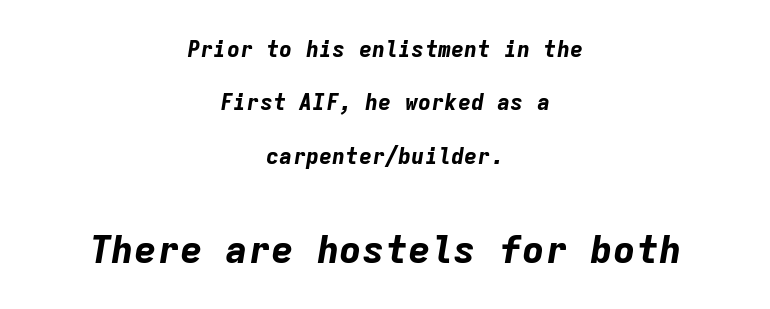
The leading is generous, giving the passage an open texture. Weight: bold. Letter spacing: default. The passage shown is typed in a monospace face where columns stay perfectly aligned.
